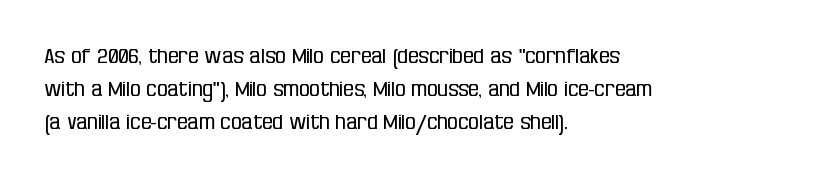
Q: Is the text bold? A: No.
Q: Is the text italic (slanted)? A: No, it is upright.
Q: Is the text underlined? A: No.
Q: How is the paragraph aligned? A: Left-aligned.
Q: Is the spacing between letters normal or unusually wide? A: Normal.
Q: Is the spacing between lines tight, normal or loose? A: Normal.
